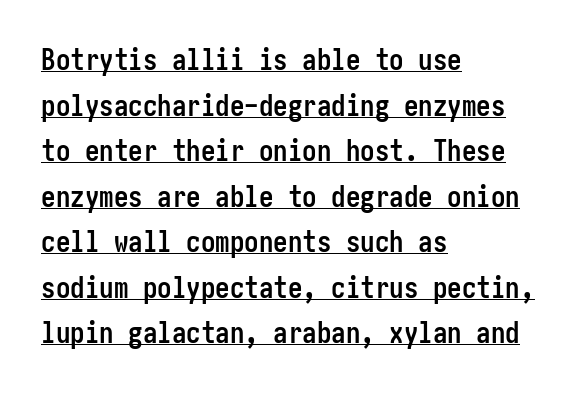
Stroke thickness is high; the sample reads as a true bold. If you drew a ruler down the left edge, every line would touch it. Upright lettering throughout. Regarding leading, the lines here are spaced in the standard way. Emphasis is given by a line drawn under the lettering. The passage shown is typeset with a sans-serif family.
